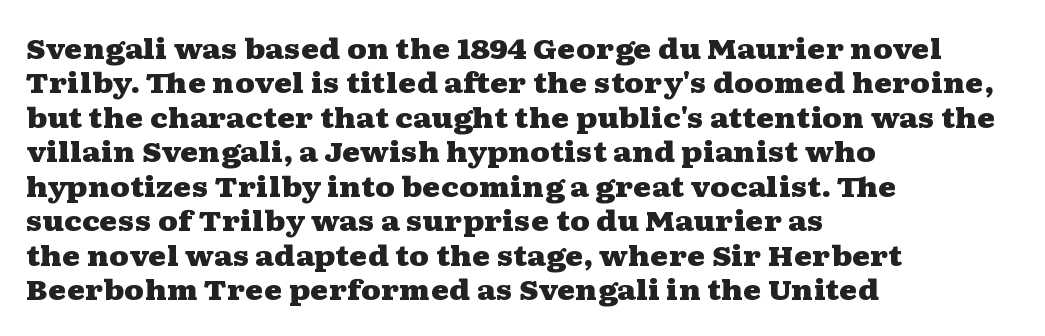
The image shows 28 px heavy, wide serif type, upright; set left-aligned, line spacing 1.23x, normal letter spacing, not underlined; medium stroke contrast and a medium x-height.
